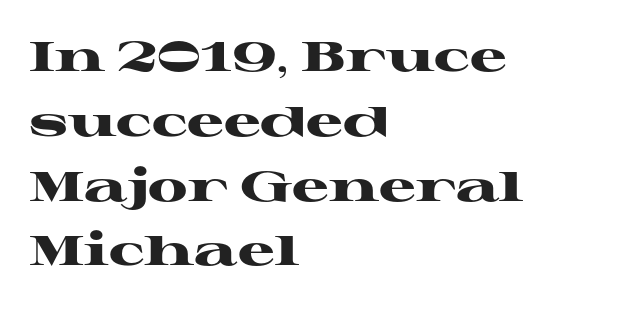
{"serif": "yes", "italic": "no", "bold": "yes", "weight": "heavy", "width": "wide", "stroke_contrast": "high", "x_height": "medium", "monospaced": "no", "underline": "no", "align": "left", "line_spacing": "normal", "line_spacing_ratio": 1.58, "letter_spacing": "normal", "letter_spacing_em": 0.0, "glyph_px": 41}
